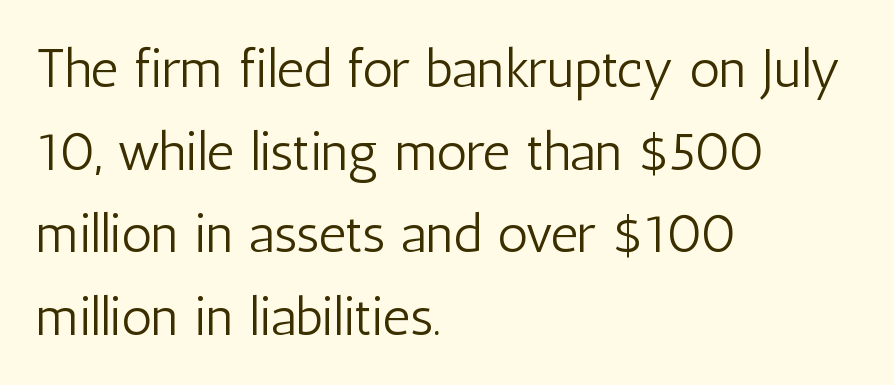
Q: Is the text bold? A: No.
Q: Is the text italic (slanted)? A: No, it is upright.
Q: Is the typeface a serif or a sans-serif typeface? A: Sans-serif.
Q: Is the text underlined? A: No.
Q: How is the paragraph aligned? A: Left-aligned.
Q: Is the spacing between letters normal or unusually wide? A: Normal.
Q: Is the spacing between lines tight, normal or loose? A: Normal.
Q: Width (condensed, normal, or wide)? A: Condensed.
Q: Stroke contrast? A: Low.
Q: x-height? A: Medium.
Q: Monospaced? A: No.
